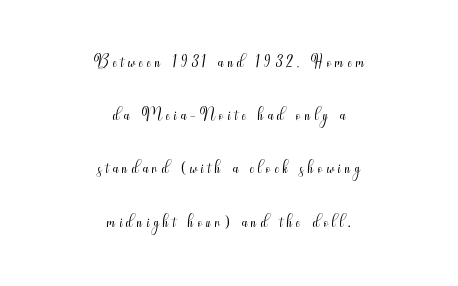
Heft: none added — not bold. The paragraph shown floats in the horizontal middle. A typesetter would call this leading open, well beyond the default. Anything drawn beneath the words? Only blank space.
